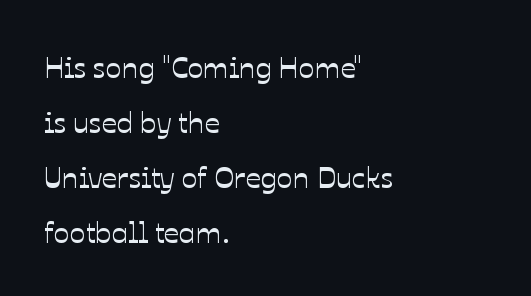
{"italic": "no", "width": "normal", "stroke_contrast": "low", "x_height": "medium", "monospaced": "no", "underline": "no", "align": "left", "line_spacing_ratio": 1.83, "letter_spacing": "normal", "letter_spacing_em": 0.0, "glyph_px": 30}
